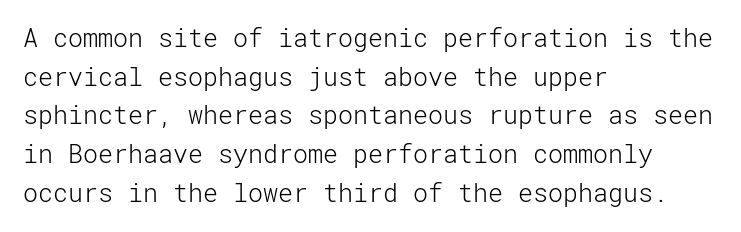
{"italic": "no", "bold": "no", "underline": "no", "align": "left", "line_spacing": "normal", "line_spacing_ratio": 1.55, "letter_spacing": "normal", "letter_spacing_em": 0.0, "glyph_px": 25}
